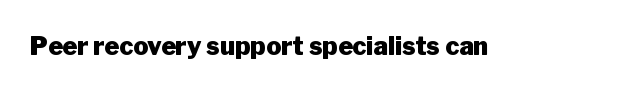
Underlining? Definitely not there. Strong, thick strokes mark this as bold type. This sample uses an upright cut, with every glyph sitting square on the baseline. A typesetter would call this zero additional tracking.
